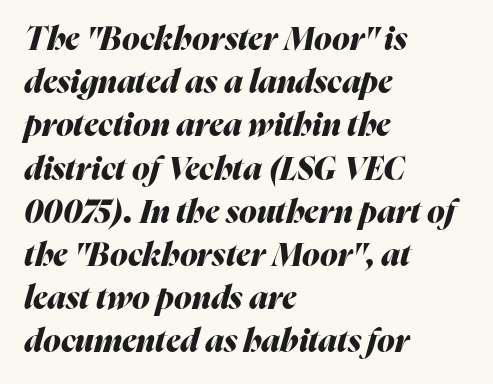
The specimen reads as italic at a glance. The horizontal fit of the characters is conventional and even. Does the weight exceed regular? Yes, all the way to bold. The words here are not underlined. If you drew a ruler down the left edge, every line would touch it. Successive baselines arrive at the customary interval.
